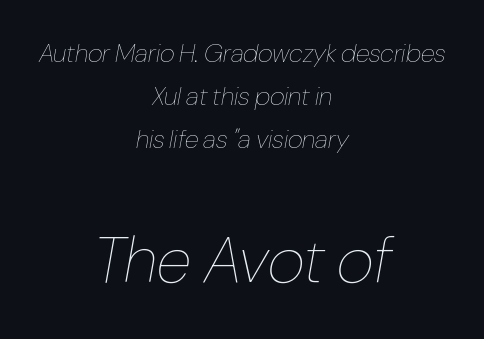
Q: Is the text bold? A: No.
Q: Is the text italic (slanted)? A: Yes, it leans right by about 10 degrees.
Q: Is the text underlined? A: No.
Q: How is the paragraph aligned? A: Centered.
Q: Is the spacing between letters normal or unusually wide? A: Normal.
Q: Is the spacing between lines tight, normal or loose? A: Normal.
Q: Which block of text is set in a larger size, the first (top) or the second (bottom)? A: The second (bottom) one.
Q: Width (condensed, normal, or wide)? A: Condensed.
Q: Stroke contrast? A: Low.
Q: x-height? A: Medium.
Q: Monospaced? A: No.
